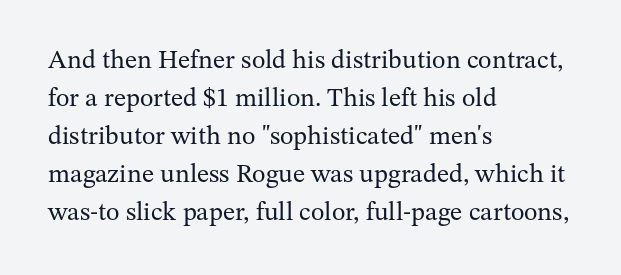
Q: Is the text bold? A: No.
Q: Is the text italic (slanted)? A: No, it is upright.
Q: Is the text underlined? A: No.
Q: How is the paragraph aligned? A: Left-aligned.
Q: Is the spacing between letters normal or unusually wide? A: Normal.
Q: Is the spacing between lines tight, normal or loose? A: Normal.
